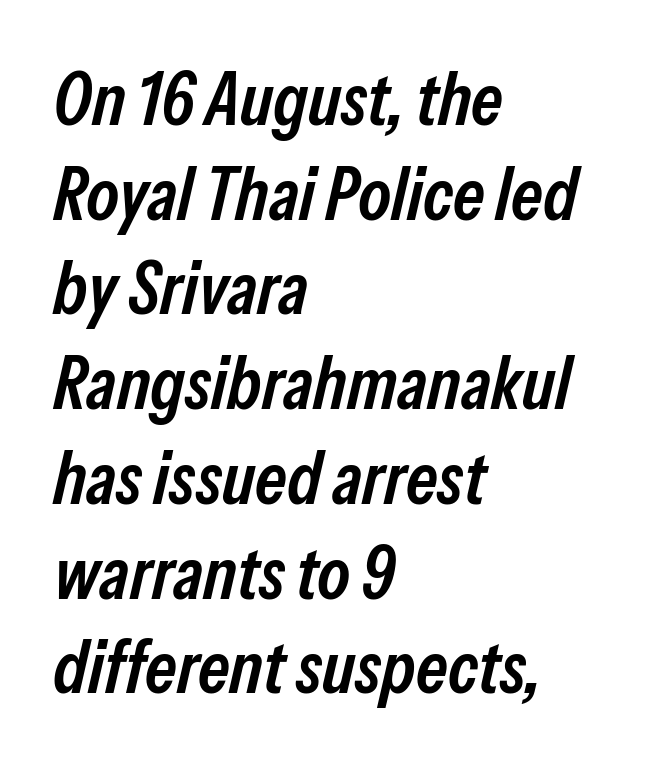
Q: Is the text bold? A: Semi-bold.
Q: Is the text italic (slanted)? A: Yes, it leans right by about 13 degrees.
Q: Is the text underlined? A: No.
Q: How is the paragraph aligned? A: Left-aligned.
Q: Is the spacing between letters normal or unusually wide? A: Normal.
Q: Is the spacing between lines tight, normal or loose? A: Normal.
Q: Width (condensed, normal, or wide)? A: Condensed.
Q: Stroke contrast? A: Low.
Q: x-height? A: Medium.
Q: Monospaced? A: No.
